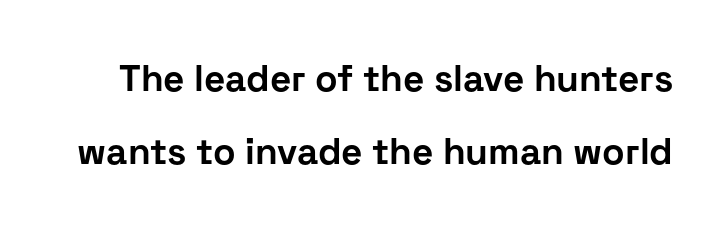
The image shows 37 px bold sans-serif type, upright; set loose line spacing (1.98x), normal letter spacing, not underlined; low stroke contrast and a medium x-height.
